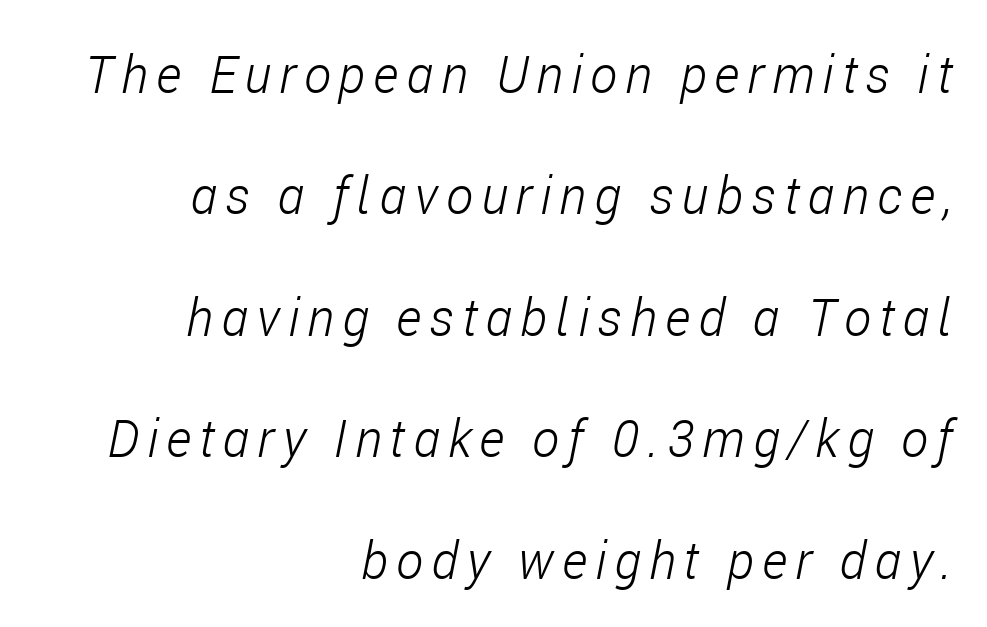
Proportional: the letters do not fall into vertical columns. The passage shown is not underscored anywhere. The ragged edge is on the left, which tells us the setting is flush right. No extra ink here — the face is not bold. Interline gaps are noticeably wide in this sample. Observe the lean: these are italic letterforms.
